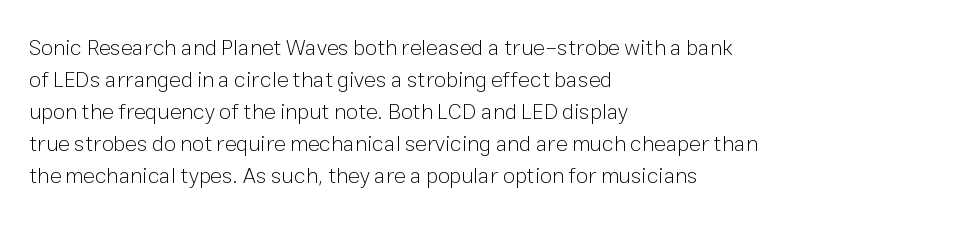
This sample uses an upright cut, with every glyph sitting square on the baseline. Check the space under the baseline: it is left empty. These lines are set flush left with a ragged right edge. Weight: not bold — regular or lighter.
